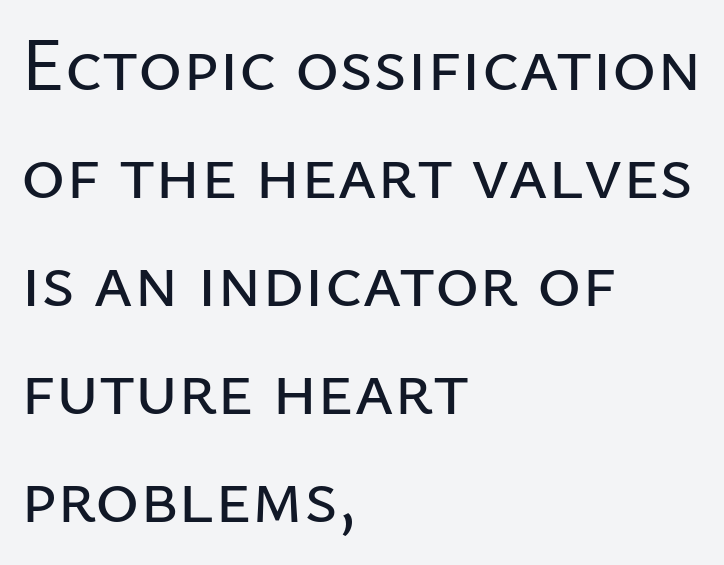
The image shows 75 px sans-serif type, upright; set left-aligned, normal line spacing (1.44x), normal letter spacing, not underlined; low stroke contrast and a medium x-height.
